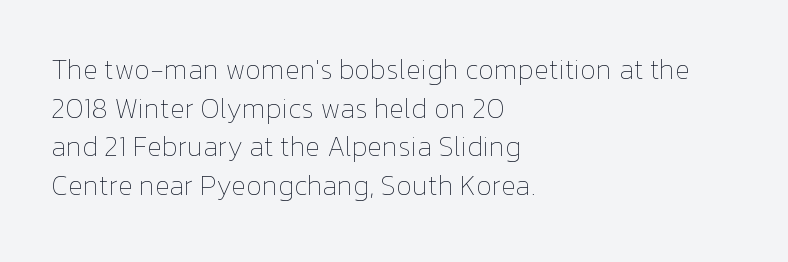
Glyph-to-glyph distance matches everyday printed text. Does the copy run flush right? No — it runs flush left. The strokes are not fattened; the text isn't bold. The passage shown stacks its lines at a standard gap. Descender tails drop into unmarked territory. Character widths vary here, with narrow letters taking less room than wide ones.
